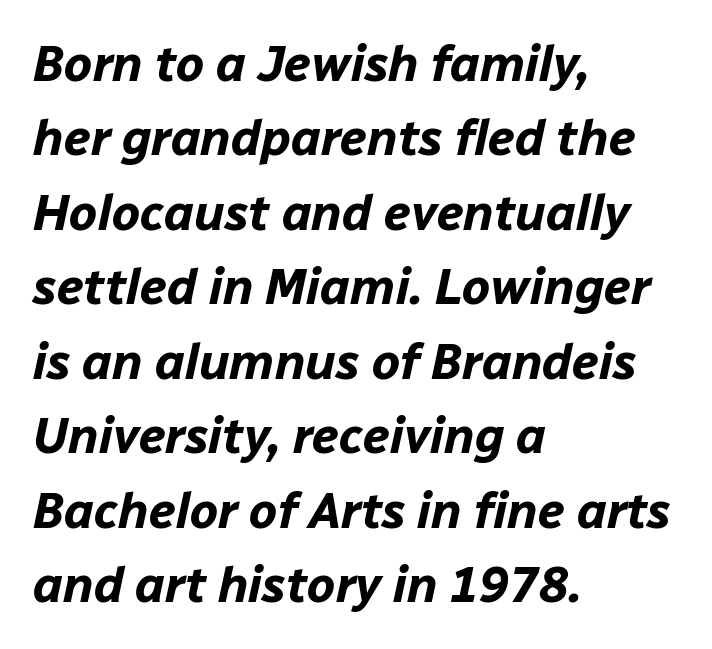
The leading is moderate, giving the passage an even texture. The text block is weighted toward the left margin, trailing off unevenly rightward. When letters slant like this, we call the style italic. Letters rest on an invisible, unmarked baseline.
